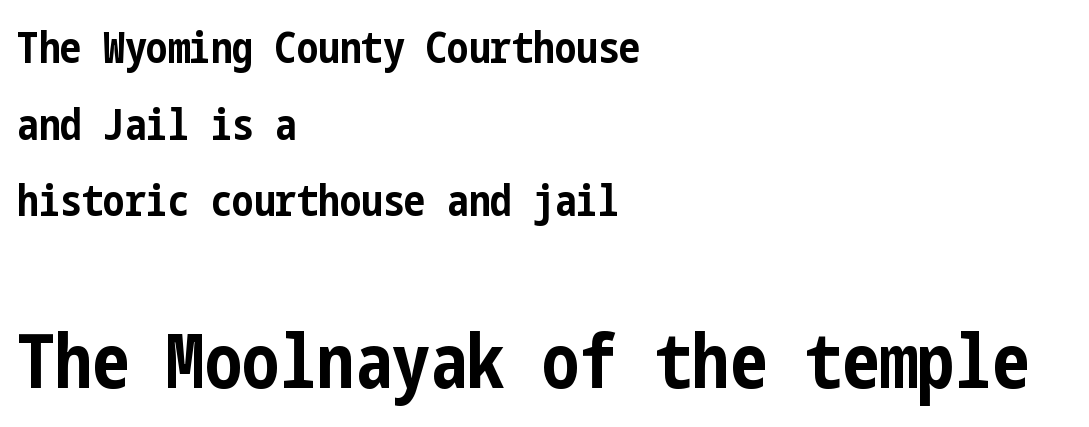
{"serif": "no", "italic": "no", "bold": "yes", "weight": "bold", "width": "condensed", "stroke_contrast": "low", "x_height": "medium", "underline": "no", "align": "left", "line_spacing_ratio": 1.78, "letter_spacing": "normal", "letter_spacing_em": 0.0, "larger_block": "second", "size_ratio": 1.74, "glyph_px": 75}
